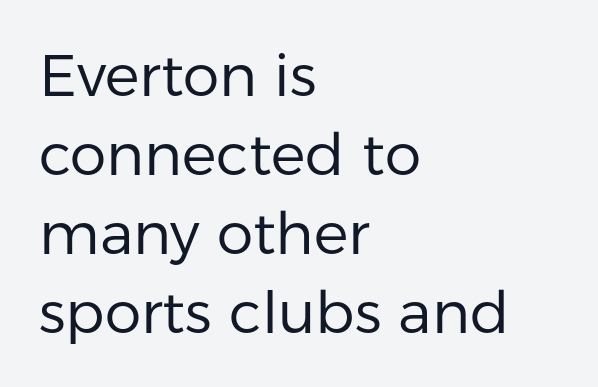
{"serif": "no", "italic": "no", "bold": "no", "weight": "regular", "width": "normal", "stroke_contrast": "low", "x_height": "medium", "monospaced": "no", "underline": "no", "align": "left", "line_spacing": "normal", "line_spacing_ratio": 1.36, "letter_spacing": "normal", "letter_spacing_em": 0.0, "glyph_px": 58}
